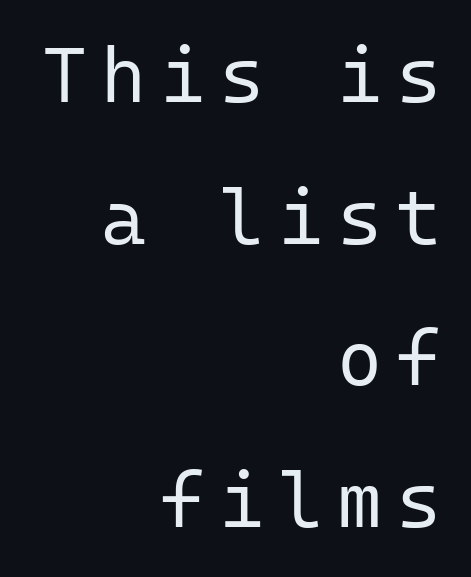
Q: Is the text bold? A: No.
Q: Is the text italic (slanted)? A: No, it is upright.
Q: Is the typeface a serif or a sans-serif typeface? A: Sans-serif.
Q: Is the text underlined? A: No.
Q: How is the paragraph aligned? A: Right-aligned.
Q: Width (condensed, normal, or wide)? A: Normal.
Q: Stroke contrast? A: Low.
Q: x-height? A: Medium.
Q: Monospaced? A: Yes.
